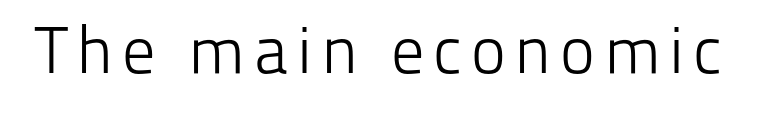
{"serif": "no", "italic": "no", "bold": "no", "weight": "light", "width": "normal", "stroke_contrast": "low", "x_height": "medium", "monospaced": "no", "underline": "no", "glyph_px": 66}
